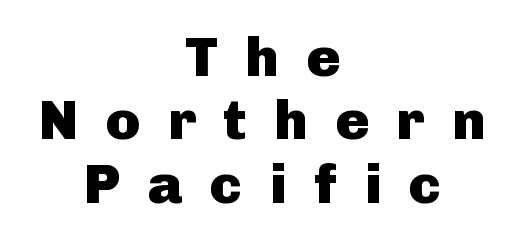
Q: Is the text bold? A: Yes.
Q: Is the text italic (slanted)? A: No, it is upright.
Q: Is the typeface a serif or a sans-serif typeface? A: Sans-serif.
Q: Is the text underlined? A: No.
Q: How is the paragraph aligned? A: Centered.
Q: Is the spacing between letters normal or unusually wide? A: Unusually wide.
Q: Is the spacing between lines tight, normal or loose? A: Tight.
Q: Width (condensed, normal, or wide)? A: Normal.
Q: Stroke contrast? A: Low.
Q: x-height? A: Medium.
Q: Monospaced? A: No.
